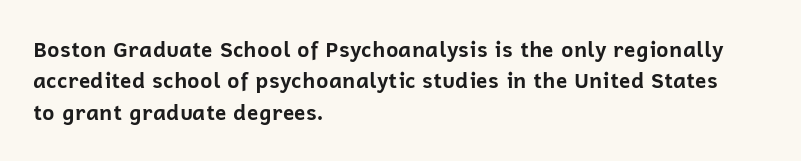
Q: Is the text bold? A: Yes.
Q: Is the text italic (slanted)? A: No, it is upright.
Q: Is the text underlined? A: No.
Q: How is the paragraph aligned? A: Left-aligned.
Q: Is the spacing between letters normal or unusually wide? A: Normal.
Q: Is the spacing between lines tight, normal or loose? A: Normal.
